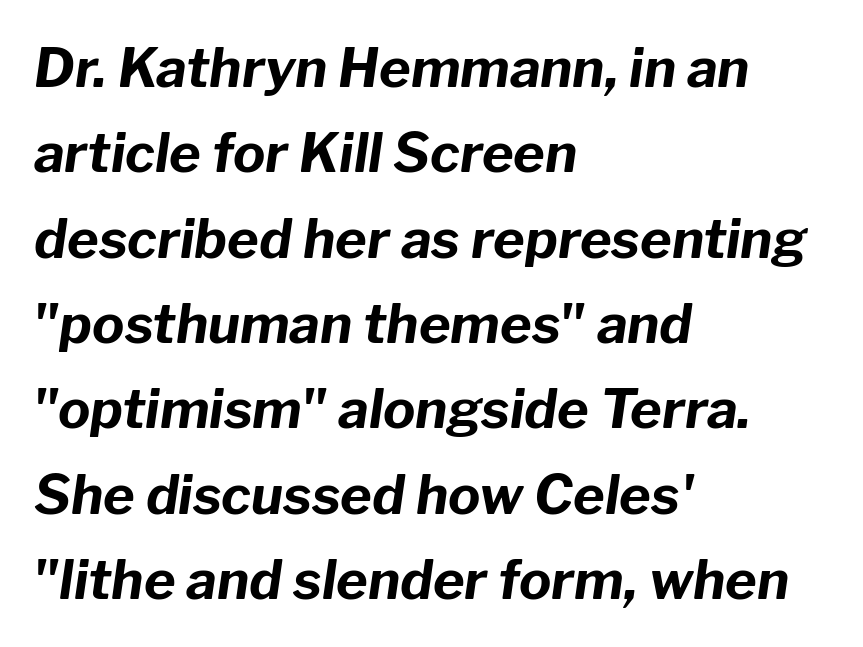
Q: Is the text bold? A: Yes.
Q: Is the text italic (slanted)? A: Yes, it leans right by about 8 degrees.
Q: Is the text underlined? A: No.
Q: How is the paragraph aligned? A: Left-aligned.
Q: Is the spacing between letters normal or unusually wide? A: Normal.
Q: Is the spacing between lines tight, normal or loose? A: Normal.
Q: Width (condensed, normal, or wide)? A: Normal.
Q: Stroke contrast? A: Low.
Q: x-height? A: Medium.
Q: Monospaced? A: No.
